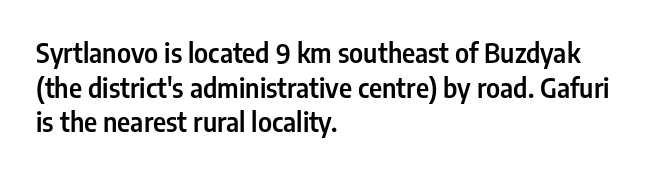
Reading down the block, your eye returns to a fixed left position each line. The line-height multiplier appears to be the usual default. Anything drawn beneath the words? Only blank space. Nope, not italic — everything's standing straight. No extra tracking has been applied to these lines.
